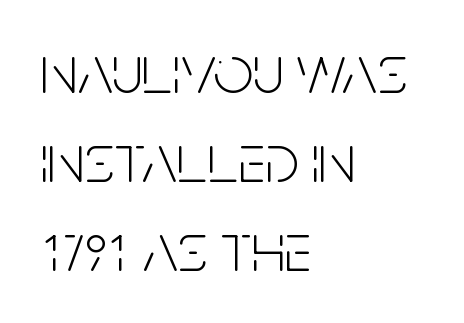
The image shows 70 px light, condensed sans-serif type, upright; set left-aligned, normal line spacing (1.27x), normal letter spacing, not underlined; low stroke contrast and a large x-height.
